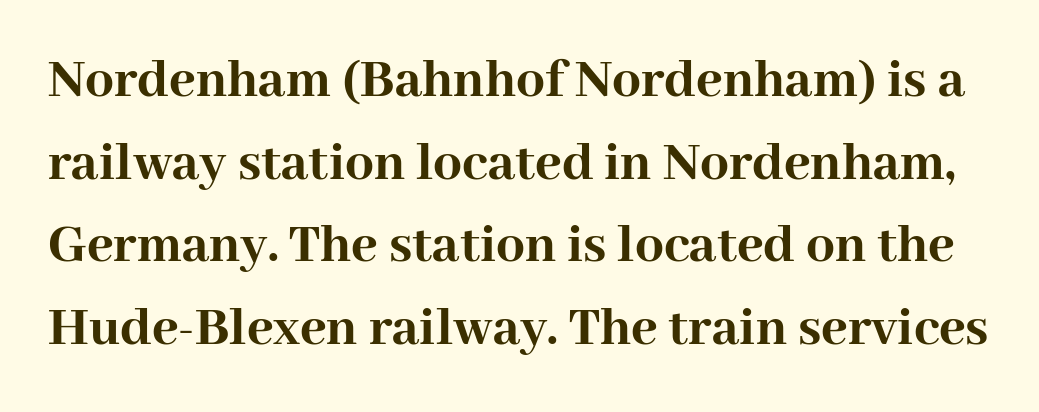
{"serif": "yes", "italic": "no", "bold": "yes", "weight": "semibold", "width": "normal", "stroke_contrast": "high", "x_height": "medium", "monospaced": "no", "underline": "no", "line_spacing": "normal", "line_spacing_ratio": 1.45, "letter_spacing": "normal", "letter_spacing_em": 0.0, "glyph_px": 57}
